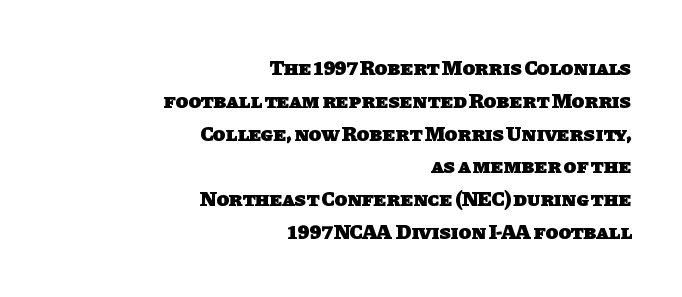
Q: Is the text bold? A: Yes.
Q: Is the text underlined? A: No.
Q: How is the paragraph aligned? A: Right-aligned.
Q: Is the spacing between letters normal or unusually wide? A: Normal.
Q: Is the spacing between lines tight, normal or loose? A: Normal.
